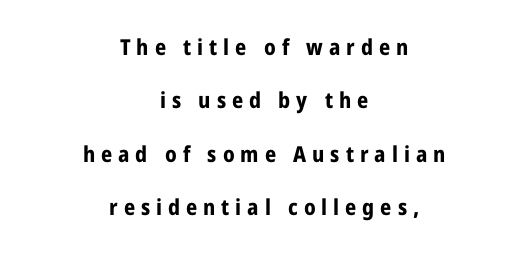
On the weight axis this lands at bold, roughly 700. The foot of each line stays bare and open. Notice how the stems are strictly vertical — no italics here. The tracking reads as deliberately expanded to a designer's eye. Reading down the block, each line starts at a different indent, mirrored at its end.
